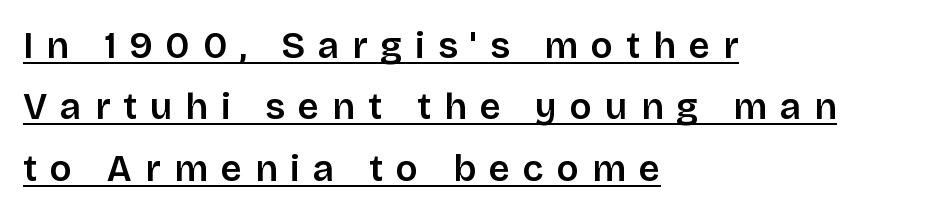
Q: Is the text italic (slanted)? A: No, it is upright.
Q: Is the typeface a serif or a sans-serif typeface? A: Sans-serif.
Q: Is the text underlined? A: Yes.
Q: How is the paragraph aligned? A: Left-aligned.
Q: Is the spacing between letters normal or unusually wide? A: Unusually wide.
Q: Is the spacing between lines tight, normal or loose? A: Normal.
Q: Width (condensed, normal, or wide)? A: Normal.
Q: Stroke contrast? A: Low.
Q: x-height? A: Large.
Q: Monospaced? A: No.
